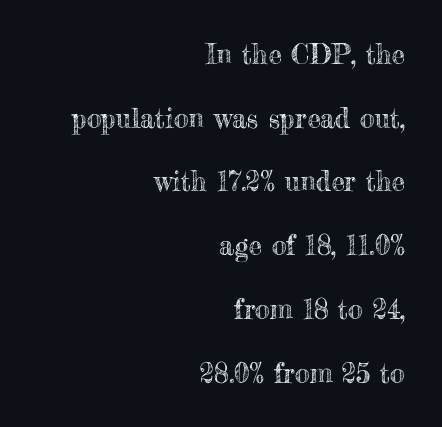
The image shows 27 px text type, upright; set right-aligned, loose line spacing (2.36x), normal letter spacing, not underlined.
